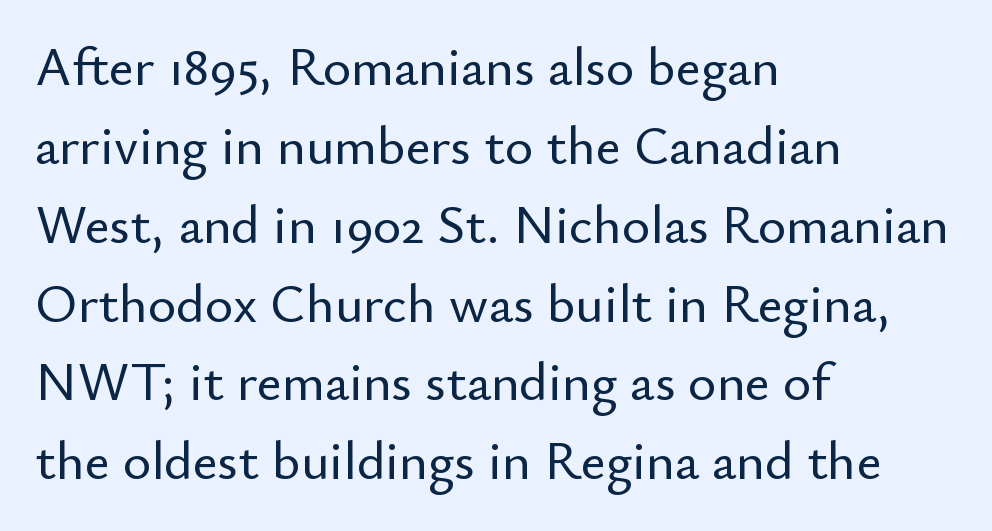
{"serif": "no", "italic": "no", "width": "normal", "stroke_contrast": "low", "x_height": "small", "monospaced": "no", "underline": "no", "align": "left", "line_spacing": "normal", "line_spacing_ratio": 1.46, "letter_spacing": "normal", "letter_spacing_em": 0.0, "glyph_px": 54}
